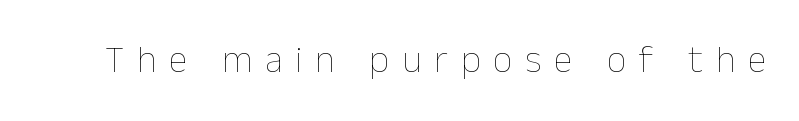
Looks like regular typesetting: each glyph gets only the width it needs. This sample uses expanded letter spacing, leaving extra air between glyphs. Notice how the stems are strictly vertical — no italics here. Ink coverage per letter is moderate at most. The space beneath each line is pristine and unruled.
